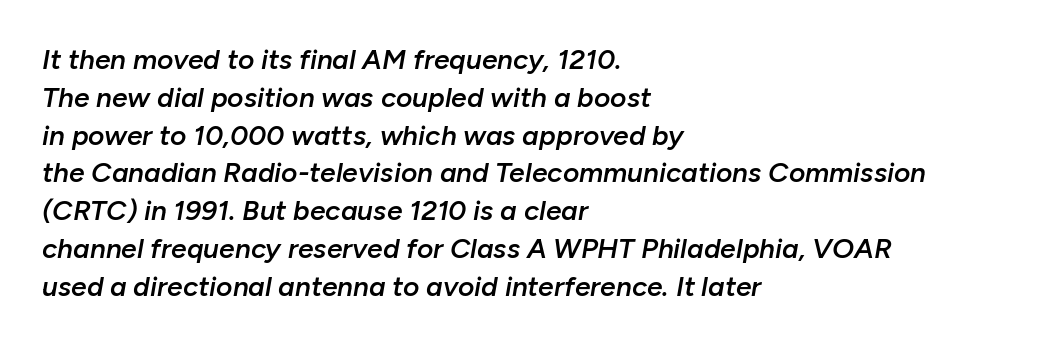
The image shows 28 px semibold type, italic (leaning right); set left-aligned, normal line spacing (1.35x), normal letter spacing, not underlined; low stroke contrast and a medium x-height.
